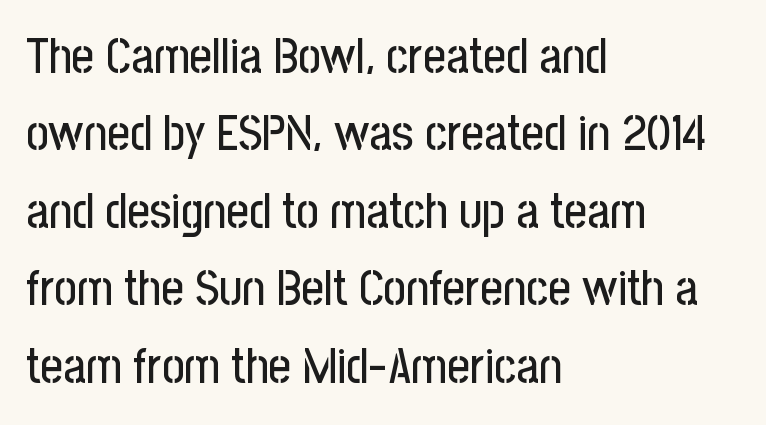
{"serif": "no", "italic": "no", "width": "condensed", "stroke_contrast": "low", "x_height": "medium", "monospaced": "no", "underline": "no", "align": "left", "line_spacing": "normal", "line_spacing_ratio": 1.58, "letter_spacing": "normal", "letter_spacing_em": 0.0, "glyph_px": 49}
